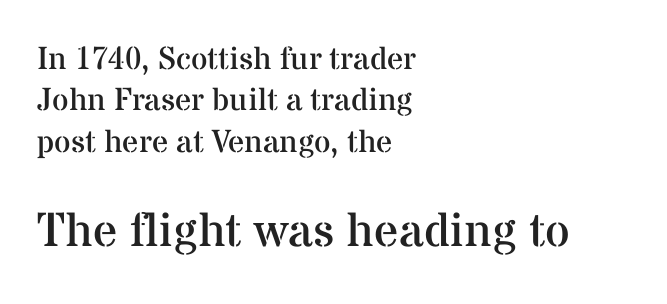
Q: Is the text bold? A: No.
Q: Is the text italic (slanted)? A: No, it is upright.
Q: Is the typeface a serif or a sans-serif typeface? A: Serif.
Q: Is the text underlined? A: No.
Q: How is the paragraph aligned? A: Left-aligned.
Q: Is the spacing between letters normal or unusually wide? A: Normal.
Q: Is the spacing between lines tight, normal or loose? A: Normal.
Q: Which block of text is set in a larger size, the first (top) or the second (bottom)? A: The second (bottom) one.
Q: Width (condensed, normal, or wide)? A: Normal.
Q: Stroke contrast? A: Medium.
Q: x-height? A: Medium.
Q: Monospaced? A: No.
